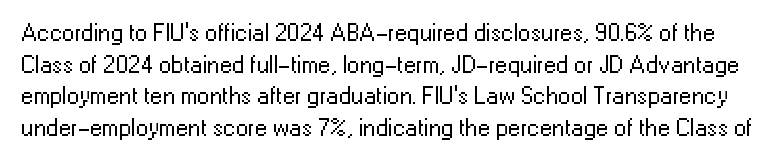
The image shows 25 px text type, upright; set normal line spacing (1.27x), normal letter spacing, not underlined.
